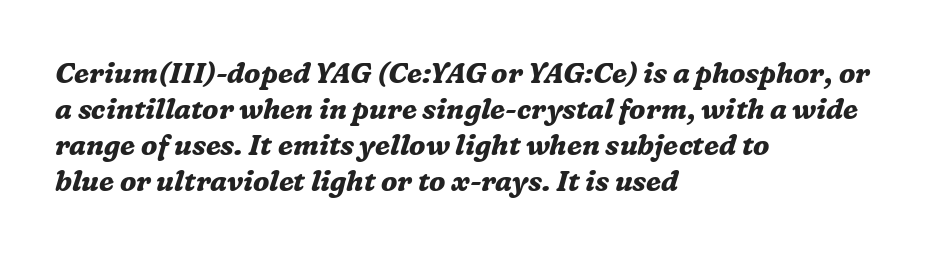
Q: Is the text bold? A: Yes.
Q: Is the text italic (slanted)? A: Yes, it leans right by about 16 degrees.
Q: Is the typeface a serif or a sans-serif typeface? A: Serif.
Q: Is the text underlined? A: No.
Q: How is the paragraph aligned? A: Left-aligned.
Q: Is the spacing between letters normal or unusually wide? A: Normal.
Q: Is the spacing between lines tight, normal or loose? A: Normal.
Q: Width (condensed, normal, or wide)? A: Normal.
Q: Stroke contrast? A: Medium.
Q: x-height? A: Medium.
Q: Monospaced? A: No.
